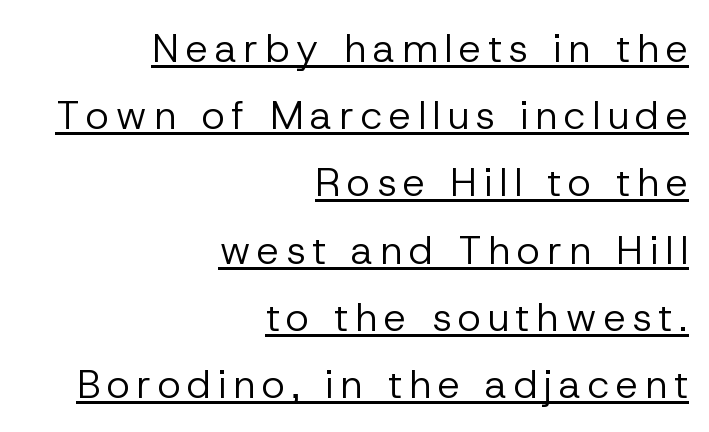
{"serif": "no", "italic": "no", "bold": "no", "weight": "regular", "width": "normal", "stroke_contrast": "low", "x_height": "medium", "monospaced": "no", "underline": "yes", "align": "right", "line_spacing": "normal", "line_spacing_ratio": 1.68, "glyph_px": 40}
